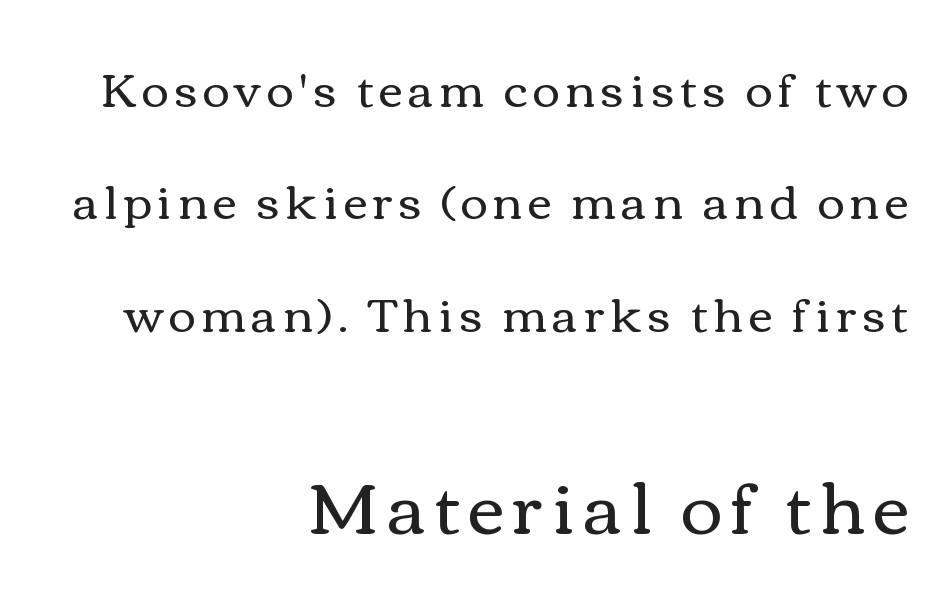
Q: Is the text bold? A: No.
Q: Is the text italic (slanted)? A: No, it is upright.
Q: Is the text underlined? A: No.
Q: How is the paragraph aligned? A: Right-aligned.
Q: Is the spacing between lines tight, normal or loose? A: Loose.
Q: Which block of text is set in a larger size, the first (top) or the second (bottom)? A: The second (bottom) one.
Q: Width (condensed, normal, or wide)? A: Wide.
Q: x-height? A: Medium.
Q: Monospaced? A: No.
